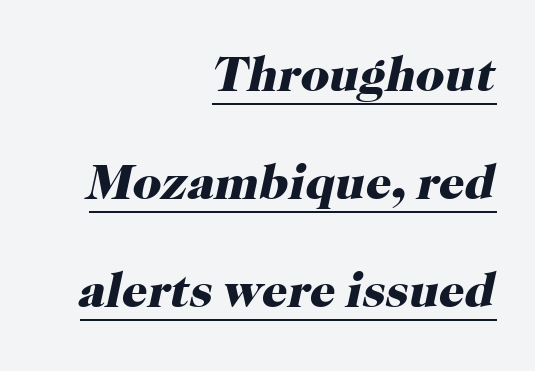
Q: Is the text bold? A: Yes.
Q: Is the text italic (slanted)? A: Yes, it leans right by about 12 degrees.
Q: Is the typeface a serif or a sans-serif typeface? A: Serif.
Q: Is the text underlined? A: Yes.
Q: How is the paragraph aligned? A: Right-aligned.
Q: Is the spacing between letters normal or unusually wide? A: Normal.
Q: Is the spacing between lines tight, normal or loose? A: Loose.
Q: Width (condensed, normal, or wide)? A: Normal.
Q: Stroke contrast? A: High.
Q: x-height? A: Medium.
Q: Monospaced? A: No.
